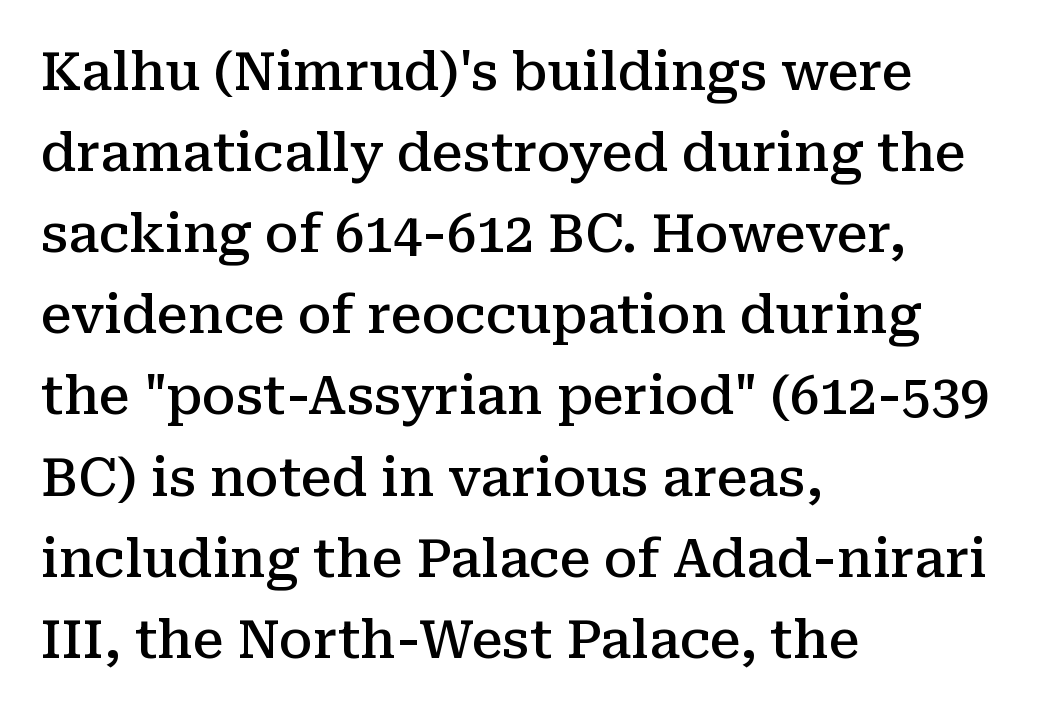
No word sits above an underline. Here the designer chose a conventional face with non-uniform glyph widths. Every row of glyphs begins at an identical x-position on the left. These lines carry some extra weight — a demibold, not a full bold. Compared with typical paragraphs, the rows here are spaced about the same.
